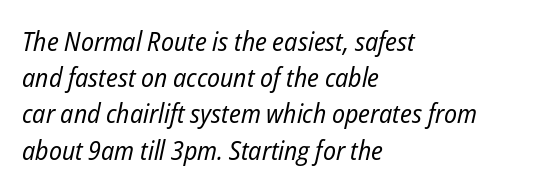
{"italic": "yes", "lean": "right", "slant_degrees": 12, "bold": "no", "underline": "no", "align": "left", "line_spacing": "normal", "line_spacing_ratio": 1.34, "letter_spacing": "normal", "letter_spacing_em": 0.0, "glyph_px": 27}
